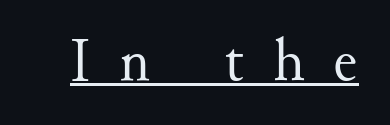
{"serif": "yes", "italic": "no", "bold": "no", "weight": "regular", "width": "normal", "stroke_contrast": "medium", "x_height": "small", "monospaced": "no", "underline": "yes", "letter_spacing": "wide", "letter_spacing_em": 0.48, "glyph_px": 60}
